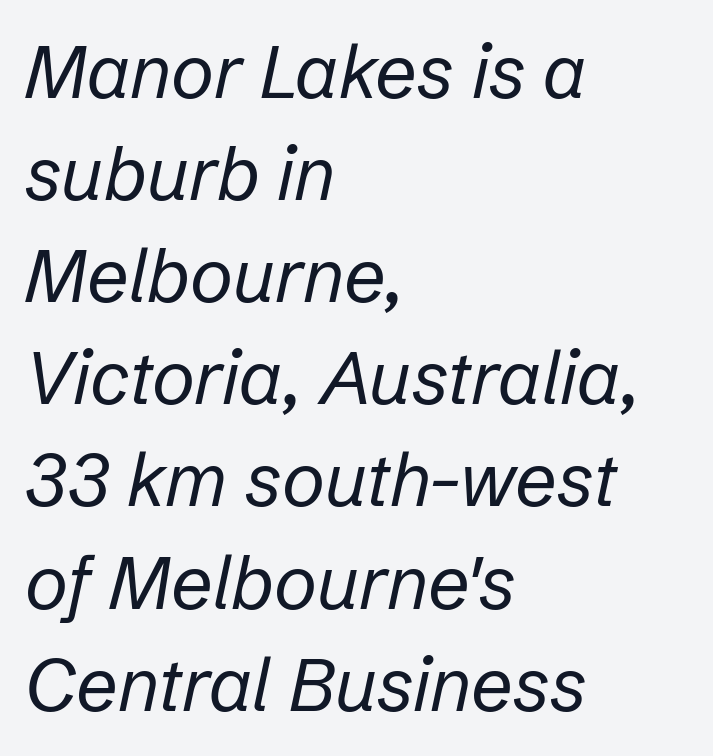
Q: Is the text bold? A: No.
Q: Is the text italic (slanted)? A: Yes, it leans right by about 12 degrees.
Q: Is the text underlined? A: No.
Q: How is the paragraph aligned? A: Left-aligned.
Q: Is the spacing between letters normal or unusually wide? A: Normal.
Q: Is the spacing between lines tight, normal or loose? A: Normal.
Q: Width (condensed, normal, or wide)? A: Normal.
Q: Stroke contrast? A: Low.
Q: x-height? A: Medium.
Q: Monospaced? A: No.
